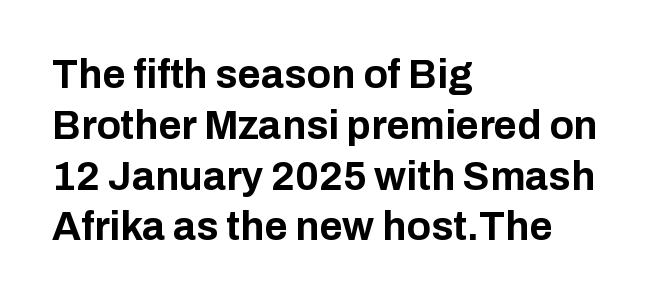
Honestly, the letter spacing is just normal — you wouldn't notice it. Unmarked baselines from the first word to the last. Horizontal bands of white between lines are of average thickness. The face used here has the dense, thick strokes of a bold. The specimen reads as upright at a glance.
